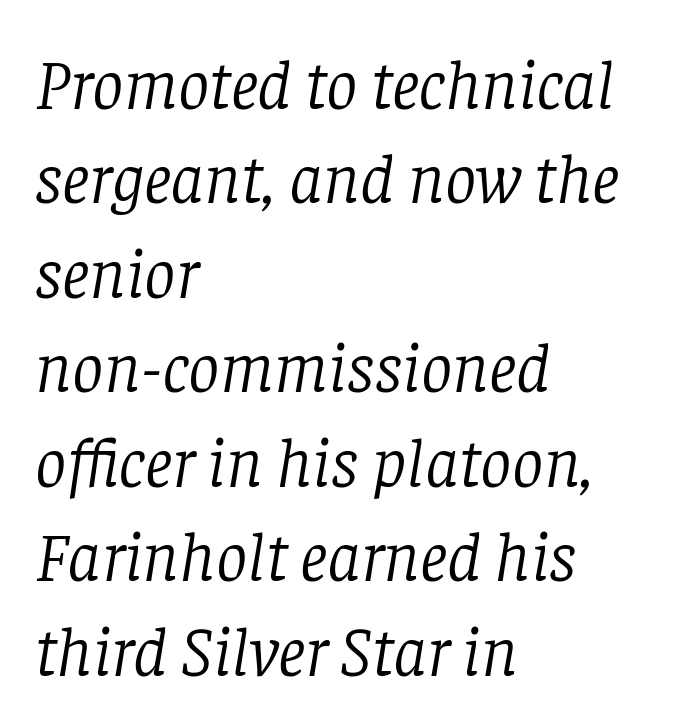
Does the leading feel generous? No, just average. A typesetter would label this face a serif. The paragraph shown leans on its left margin. Compared with typical body copy, the letter spacing here is the same. No chunkiness to these letters — they're not bold.
